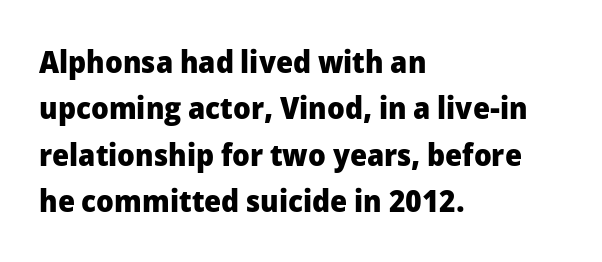
Q: Is the text bold? A: Yes.
Q: Is the text italic (slanted)? A: No, it is upright.
Q: Is the typeface a serif or a sans-serif typeface? A: Sans-serif.
Q: Is the text underlined? A: No.
Q: How is the paragraph aligned? A: Left-aligned.
Q: Is the spacing between letters normal or unusually wide? A: Normal.
Q: Is the spacing between lines tight, normal or loose? A: Normal.
Q: Width (condensed, normal, or wide)? A: Normal.
Q: Stroke contrast? A: Low.
Q: x-height? A: Medium.
Q: Monospaced? A: No.
